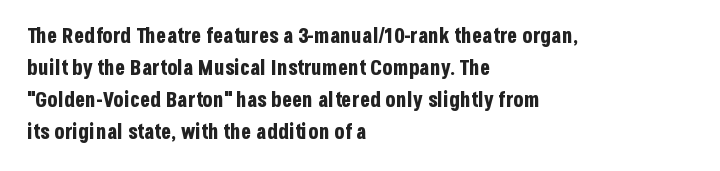
Q: Is the text bold? A: Yes.
Q: Is the text italic (slanted)? A: No, it is upright.
Q: Is the text underlined? A: No.
Q: How is the paragraph aligned? A: Left-aligned.
Q: Is the spacing between letters normal or unusually wide? A: Normal.
Q: Is the spacing between lines tight, normal or loose? A: Normal.
